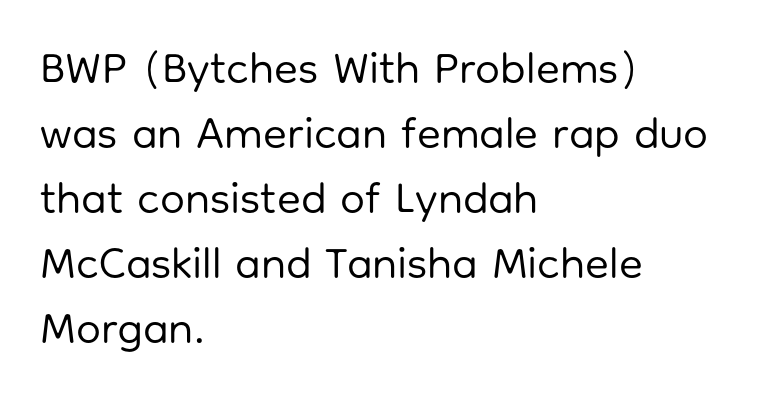
{"serif": "no", "italic": "no", "bold": "no", "weight": "regular", "width": "normal", "stroke_contrast": "low", "x_height": "medium", "monospaced": "no", "underline": "no", "align": "left", "line_spacing": "normal", "line_spacing_ratio": 1.48, "letter_spacing": "normal", "letter_spacing_em": 0.0, "glyph_px": 44}
